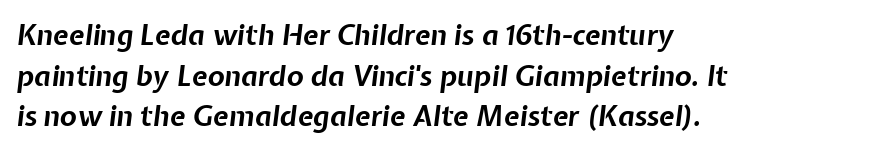
Q: Is the text bold? A: Yes.
Q: Is the text italic (slanted)? A: Yes, it leans right by about 7 degrees.
Q: Is the text underlined? A: No.
Q: How is the paragraph aligned? A: Left-aligned.
Q: Is the spacing between letters normal or unusually wide? A: Normal.
Q: Is the spacing between lines tight, normal or loose? A: Normal.
Q: Width (condensed, normal, or wide)? A: Normal.
Q: Stroke contrast? A: Low.
Q: x-height? A: Medium.
Q: Monospaced? A: No.
